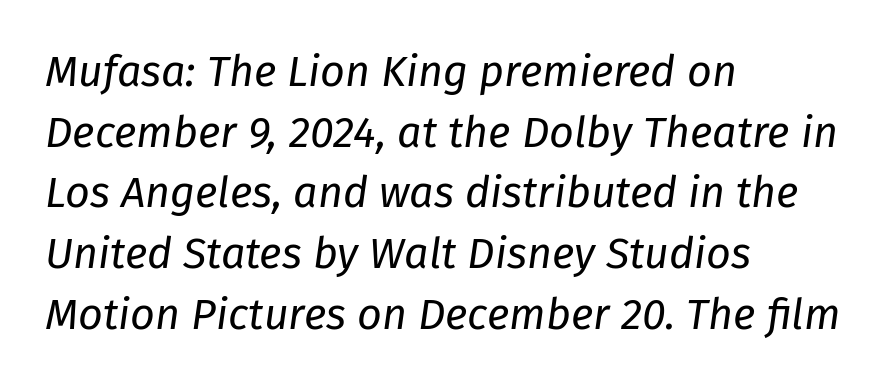
Q: Is the text bold? A: No.
Q: Is the text italic (slanted)? A: Yes, it leans right by about 8 degrees.
Q: Is the text underlined? A: No.
Q: How is the paragraph aligned? A: Left-aligned.
Q: Is the spacing between letters normal or unusually wide? A: Normal.
Q: Is the spacing between lines tight, normal or loose? A: Normal.
Q: Width (condensed, normal, or wide)? A: Normal.
Q: Stroke contrast? A: Low.
Q: x-height? A: Medium.
Q: Monospaced? A: No.
